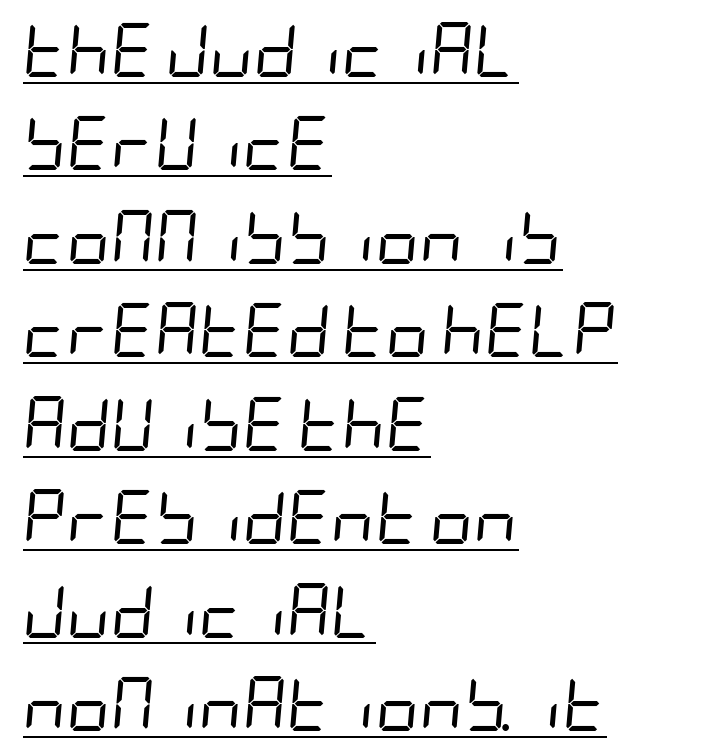
Is the type heavy? It reads as light-to-regular instead. The face used here is rendered with its standard letterfit. The rendering applies a slant to the glyphs. Layout note: lines flush left. Somebody hit Ctrl+U on this one — the words are underlined.
